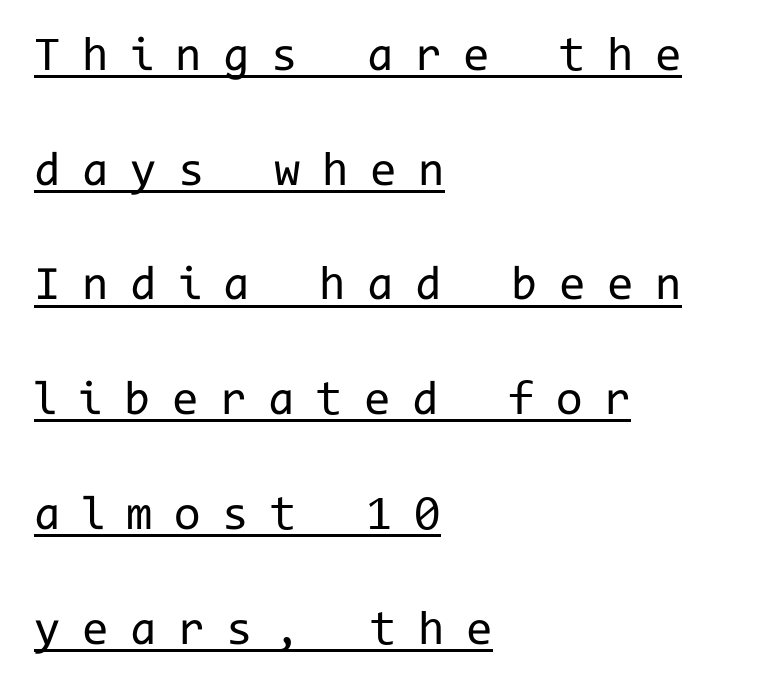
Vertical spacing — loose. A student would call this left alignment; a typographer would say flush left, rag right. A typesetter would label this face a sans. Is there any slant? The stems are plumb. A typesetter would call this heavily tracked-out type. The rendering uses typewriter-style spacing with identical character cells.
